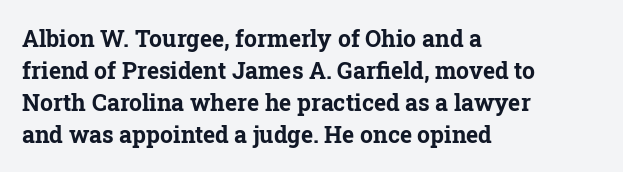
{"italic": "no", "bold": "yes", "underline": "no", "align": "left", "line_spacing": "normal", "line_spacing_ratio": 1.39, "letter_spacing": "normal", "letter_spacing_em": 0.0, "glyph_px": 23}
